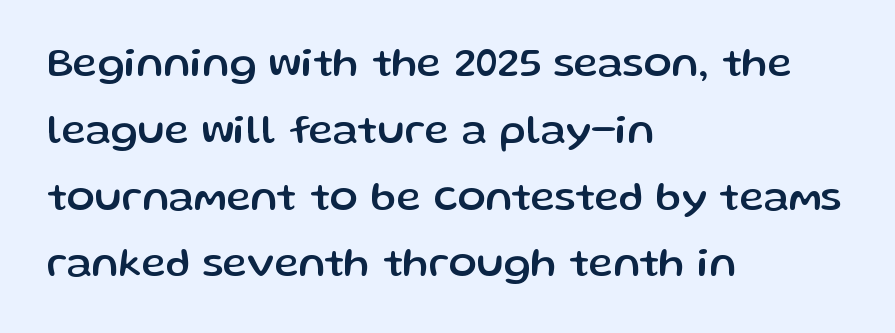
The image shows 42 px sans-serif type, upright; set left-aligned, normal line spacing (1.59x), normal letter spacing, not underlined; low stroke contrast and a medium x-height.
